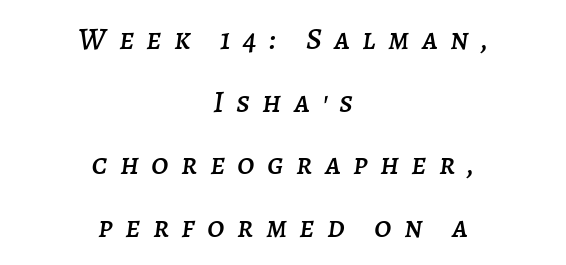
The image shows 31 px text type, italic (leaning right); set centered, loose line spacing (2.02x), unusually wide letter spacing (+0.4 em), not underlined; low stroke contrast and a large x-height.
